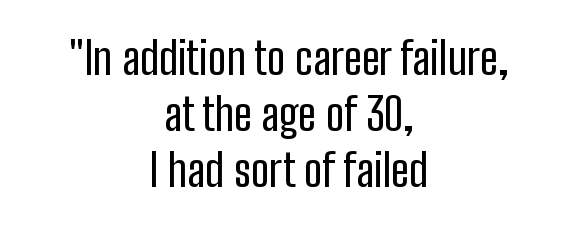
Is the block centered? Yes — each line is placed symmetrically about the middle. Is there any slant? The stems are plumb. The words here are not underlined. The face used here is proportionally spaced, like ordinary book or web type.
